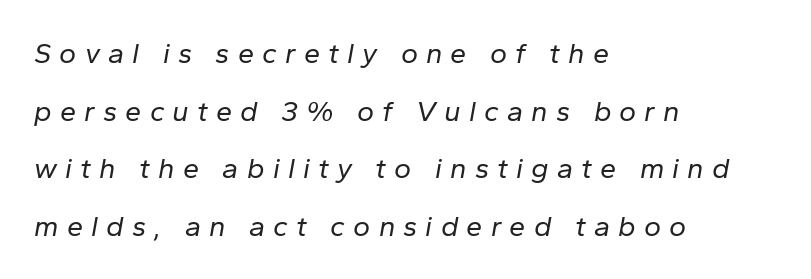
The image shows 29 px regular-weight type, italic (leaning right); set left-aligned, loose line spacing (1.99x), unusually wide letter spacing (+0.28 em), not underlined; low stroke contrast and a medium x-height.
